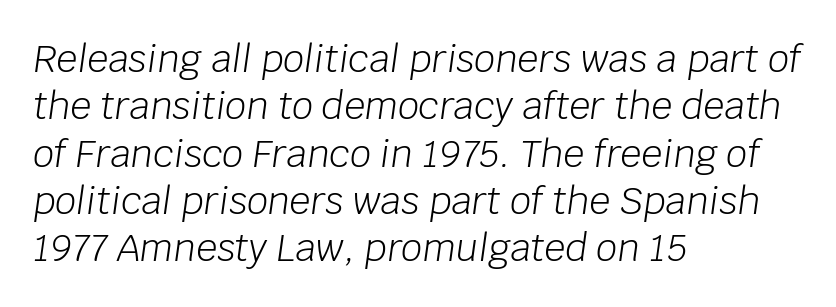
The face used here is proportionally spaced, like ordinary book or web type. If you drew a line through each stem, it would be angled. Tracking here is standard; glyphs follow each other at the usual distance. Summary of vertical rhythm: regular, with standard interline spacing. These glyphs show unthickened strokes, regular width or finer. Has an underline been added? It has not.
